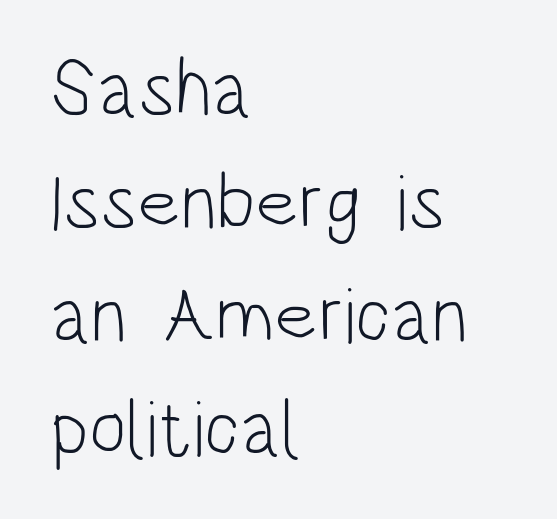
{"serif": "no", "italic": "no", "bold": "no", "weight": "light", "width": "condensed", "stroke_contrast": "low", "x_height": "large", "monospaced": "no", "underline": "no", "align": "left", "line_spacing": "normal", "line_spacing_ratio": 1.43, "letter_spacing": "normal", "letter_spacing_em": 0.0, "glyph_px": 79}
